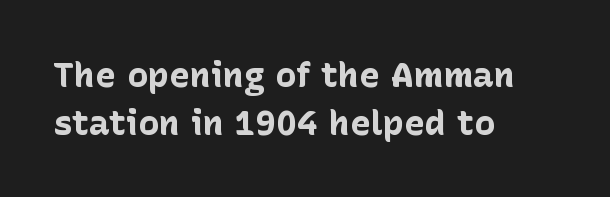
{"serif": "no", "italic": "no", "bold": "yes", "weight": "bold", "width": "normal", "stroke_contrast": "low", "x_height": "medium", "monospaced": "no", "underline": "no", "align": "left", "line_spacing": "normal", "line_spacing_ratio": 1.37, "letter_spacing": "normal", "letter_spacing_em": 0.0, "glyph_px": 35}
